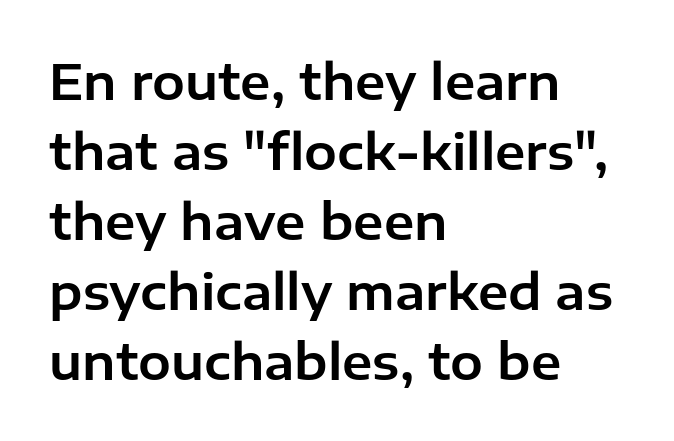
Q: Is the text italic (slanted)? A: No, it is upright.
Q: Is the typeface a serif or a sans-serif typeface? A: Sans-serif.
Q: Is the text underlined? A: No.
Q: How is the paragraph aligned? A: Left-aligned.
Q: Is the spacing between letters normal or unusually wide? A: Normal.
Q: Is the spacing between lines tight, normal or loose? A: Normal.
Q: Width (condensed, normal, or wide)? A: Normal.
Q: Stroke contrast? A: Low.
Q: x-height? A: Medium.
Q: Monospaced? A: No.
